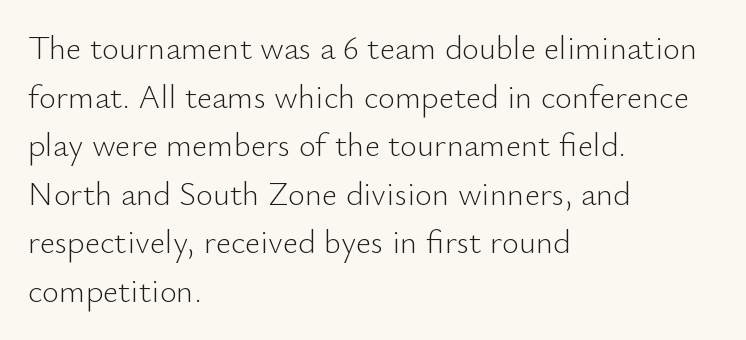
The image shows 33 px light sans-serif type, upright; set left-aligned, normal line spacing (1.47x), normal letter spacing, not underlined; low stroke contrast and a small x-height.
